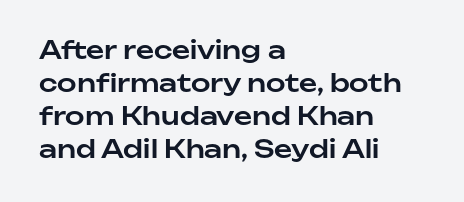
Every row of glyphs begins at an identical x-position on the left. Words appear dense and cohesive because spacing is normal. Unlike italic type, these characters show no tilt at all. Vertical spacing — default. Check under the words: just untouched page.
